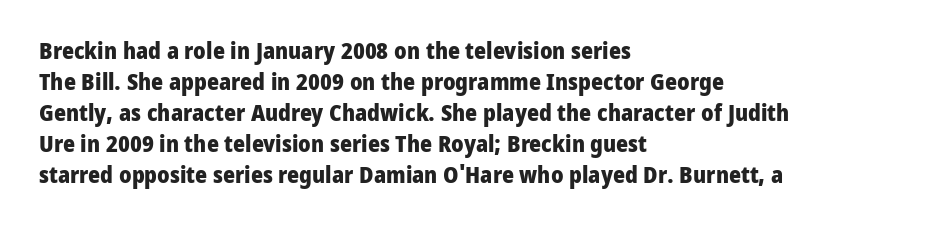
Q: Is the text bold? A: Yes.
Q: Is the text italic (slanted)? A: No, it is upright.
Q: Is the text underlined? A: No.
Q: How is the paragraph aligned? A: Left-aligned.
Q: Is the spacing between letters normal or unusually wide? A: Normal.
Q: Is the spacing between lines tight, normal or loose? A: Normal.
